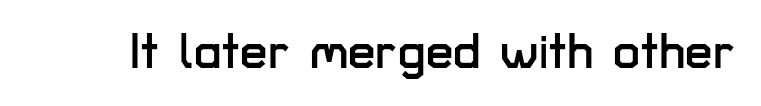
{"serif": "no", "italic": "no", "width": "normal", "stroke_contrast": "low", "x_height": "medium", "monospaced": "no", "underline": "no", "letter_spacing": "normal", "letter_spacing_em": 0.0, "glyph_px": 49}
